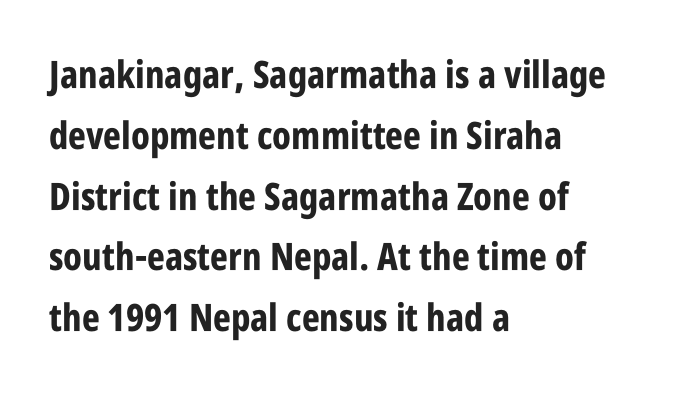
Q: Is the text bold? A: Yes.
Q: Is the text italic (slanted)? A: No, it is upright.
Q: Is the typeface a serif or a sans-serif typeface? A: Sans-serif.
Q: Is the text underlined? A: No.
Q: How is the paragraph aligned? A: Left-aligned.
Q: Is the spacing between letters normal or unusually wide? A: Normal.
Q: Is the spacing between lines tight, normal or loose? A: Normal.
Q: Width (condensed, normal, or wide)? A: Condensed.
Q: Stroke contrast? A: Low.
Q: x-height? A: Large.
Q: Monospaced? A: No.
